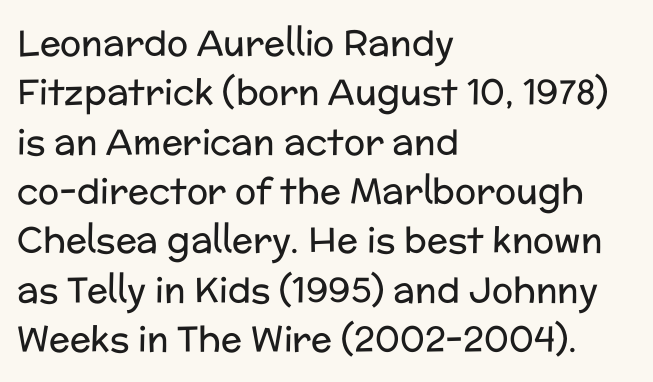
Q: Is the text bold? A: No.
Q: Is the text italic (slanted)? A: No, it is upright.
Q: Is the typeface a serif or a sans-serif typeface? A: Sans-serif.
Q: Is the text underlined? A: No.
Q: How is the paragraph aligned? A: Left-aligned.
Q: Is the spacing between letters normal or unusually wide? A: Normal.
Q: Is the spacing between lines tight, normal or loose? A: Normal.
Q: Width (condensed, normal, or wide)? A: Normal.
Q: Stroke contrast? A: Low.
Q: x-height? A: Medium.
Q: Monospaced? A: No.
